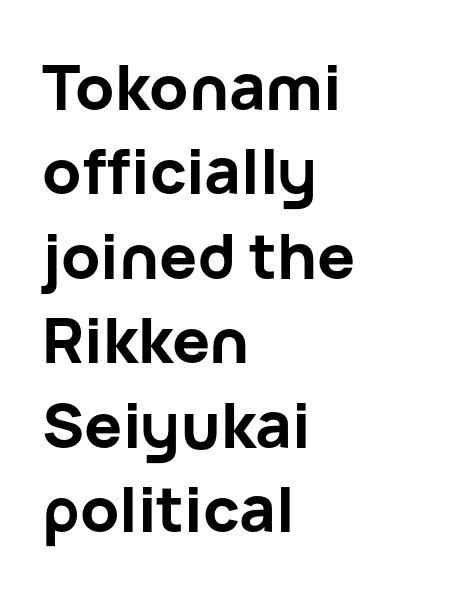
The font's upright variant was chosen for this text. The space directly below the letters is spotless. The letters are bold, with thick, heavy strokes. Compared with typical paragraphs, the rows here are spaced about the same.
